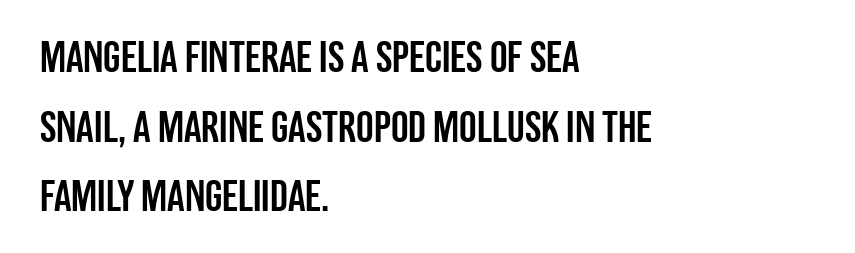
The rendering uses natural spacing where letterforms have individual widths. The glyphs in this specimen are sans serif. The block of text has a typical density, with ordinary space between rows. The gaps between neighbouring characters are ordinary and unremarkable.
